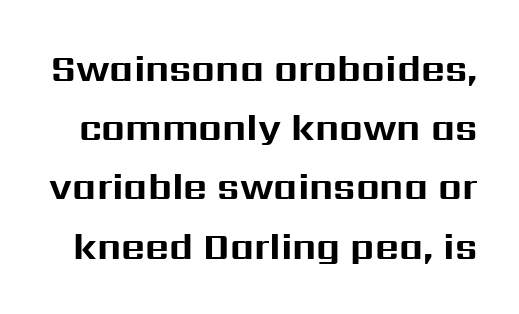
Honestly, the letter spacing is just normal — you wouldn't notice it. Its strokes are broad and dark, the hallmark of bold type. Is this a fixed-width face? No — the glyphs have proportional, varying widths. How would I describe the line gaps? Plain and ordinary.
